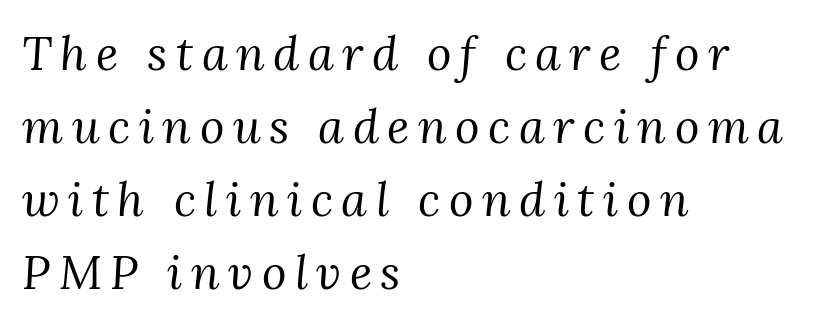
{"serif": "yes", "italic": "yes", "lean": "right", "slant_degrees": 3, "bold": "no", "weight": "regular", "width": "normal", "stroke_contrast": "medium", "x_height": "medium", "monospaced": "no", "underline": "no", "align": "left", "line_spacing": "normal", "line_spacing_ratio": 1.55, "glyph_px": 47}
